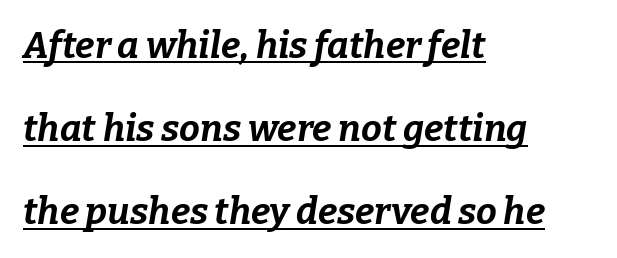
{"italic": "yes", "lean": "right", "slant_degrees": 9, "bold": "yes", "weight": "bold", "width": "normal", "stroke_contrast": "low", "x_height": "medium", "monospaced": "no", "underline": "yes", "align": "left", "line_spacing": "loose", "line_spacing_ratio": 2.25, "letter_spacing": "normal", "letter_spacing_em": 0.0, "glyph_px": 37}
